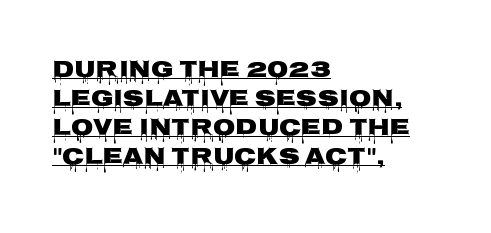
Q: Is the text bold? A: Yes.
Q: Is the text italic (slanted)? A: No, it is upright.
Q: Is the text underlined? A: Yes.
Q: How is the paragraph aligned? A: Left-aligned.
Q: Is the spacing between letters normal or unusually wide? A: Normal.
Q: Is the spacing between lines tight, normal or loose? A: Normal.
